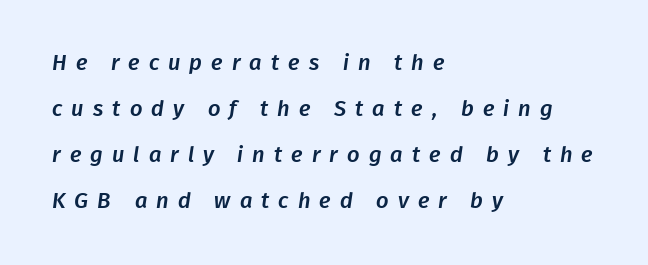
Q: Is the text underlined? A: No.
Q: How is the paragraph aligned? A: Left-aligned.
Q: Is the spacing between letters normal or unusually wide? A: Unusually wide.
Q: Is the spacing between lines tight, normal or loose? A: Loose.
